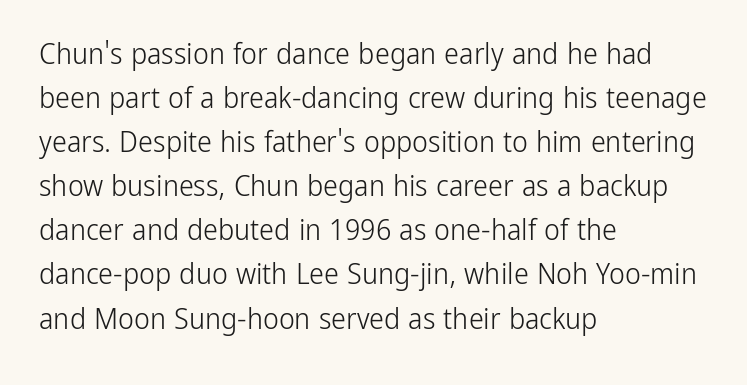
Q: Is the text bold? A: No.
Q: Is the text italic (slanted)? A: No, it is upright.
Q: Is the typeface a serif or a sans-serif typeface? A: Sans-serif.
Q: Is the text underlined? A: No.
Q: How is the paragraph aligned? A: Left-aligned.
Q: Is the spacing between letters normal or unusually wide? A: Normal.
Q: Is the spacing between lines tight, normal or loose? A: Normal.
Q: Width (condensed, normal, or wide)? A: Condensed.
Q: Stroke contrast? A: Low.
Q: x-height? A: Medium.
Q: Monospaced? A: No.
